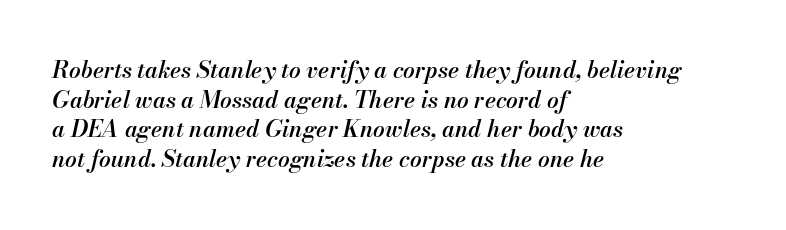
{"italic": "yes", "lean": "right", "slant_degrees": 13, "bold": "semi", "underline": "no", "align": "left", "line_spacing": "normal", "line_spacing_ratio": 1.29, "letter_spacing": "normal", "letter_spacing_em": 0.0, "glyph_px": 23}
